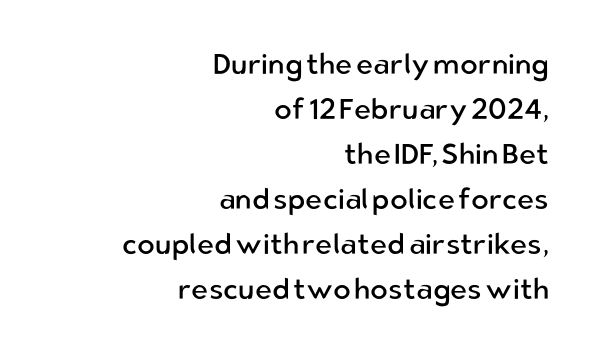
{"serif": "no", "italic": "no", "bold": "no", "weight": "regular", "width": "normal", "stroke_contrast": "low", "x_height": "medium", "monospaced": "no", "underline": "no", "align": "right", "line_spacing": "normal", "line_spacing_ratio": 1.55, "letter_spacing": "normal", "letter_spacing_em": 0.0, "glyph_px": 29}
